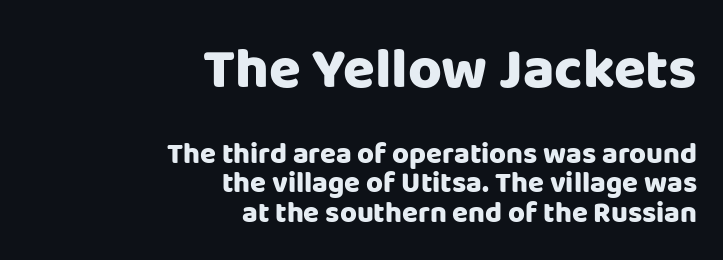
Q: Is the text bold? A: Yes.
Q: Is the text italic (slanted)? A: No, it is upright.
Q: Is the typeface a serif or a sans-serif typeface? A: Sans-serif.
Q: Is the text underlined? A: No.
Q: How is the paragraph aligned? A: Right-aligned.
Q: Is the spacing between letters normal or unusually wide? A: Normal.
Q: Is the spacing between lines tight, normal or loose? A: Tight.
Q: Which block of text is set in a larger size, the first (top) or the second (bottom)? A: The first (top) one.
Q: Width (condensed, normal, or wide)? A: Normal.
Q: Stroke contrast? A: Low.
Q: x-height? A: Large.
Q: Monospaced? A: No.
